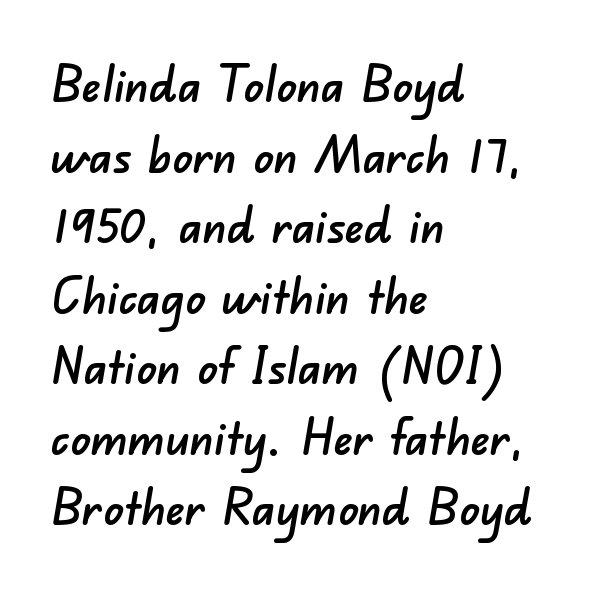
The horizontal fit of the characters is conventional and even. Each letter keeps its own natural width here, so spacing adapts to shape. Teacher's note: observe the even left margin — that is flush-left alignment. This rendering features lettering with no underline. The text was rendered using a sans face with plain stroke endings. The block of text has a typical density, with ordinary space between rows.
